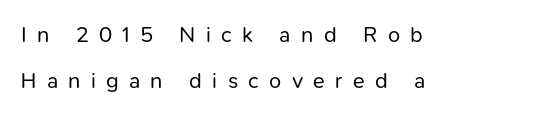
Q: Is the text bold? A: No.
Q: Is the text italic (slanted)? A: No, it is upright.
Q: Is the text underlined? A: No.
Q: How is the paragraph aligned? A: Left-aligned.
Q: Is the spacing between letters normal or unusually wide? A: Unusually wide.
Q: Is the spacing between lines tight, normal or loose? A: Loose.
